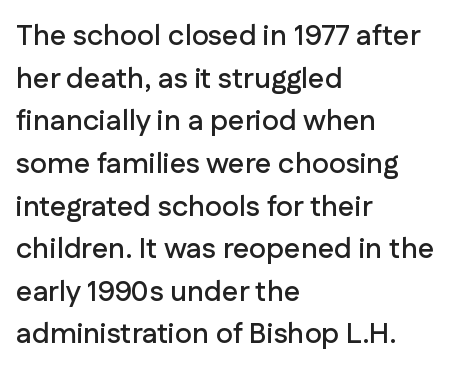
Honestly, there is no underline to notice here at all. Are there feet on the stems? There aren't — it's a sans. The lettering holds an erect, upright posture throughout. One-word summary of the alignment: left. Nothing unusual about the tracking: characters are spaced as the font intends. The space between consecutive lines is moderate.
